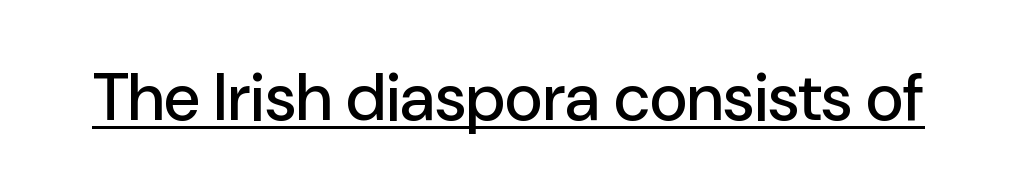
{"serif": "no", "italic": "no", "width": "normal", "stroke_contrast": "low", "x_height": "medium", "monospaced": "no", "underline": "yes", "letter_spacing": "normal", "letter_spacing_em": 0.0, "glyph_px": 66}
